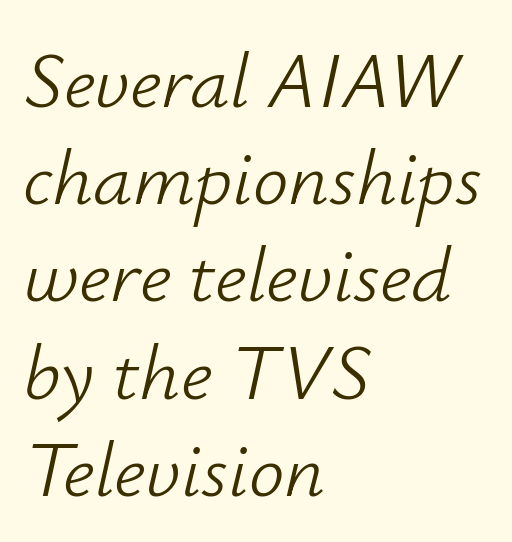
{"italic": "yes", "lean": "right", "slant_degrees": 12, "bold": "no", "weight": "light", "width": "normal", "stroke_contrast": "low", "x_height": "small", "monospaced": "no", "underline": "no", "align": "left", "line_spacing_ratio": 1.23, "letter_spacing": "normal", "letter_spacing_em": 0.0, "glyph_px": 79}
